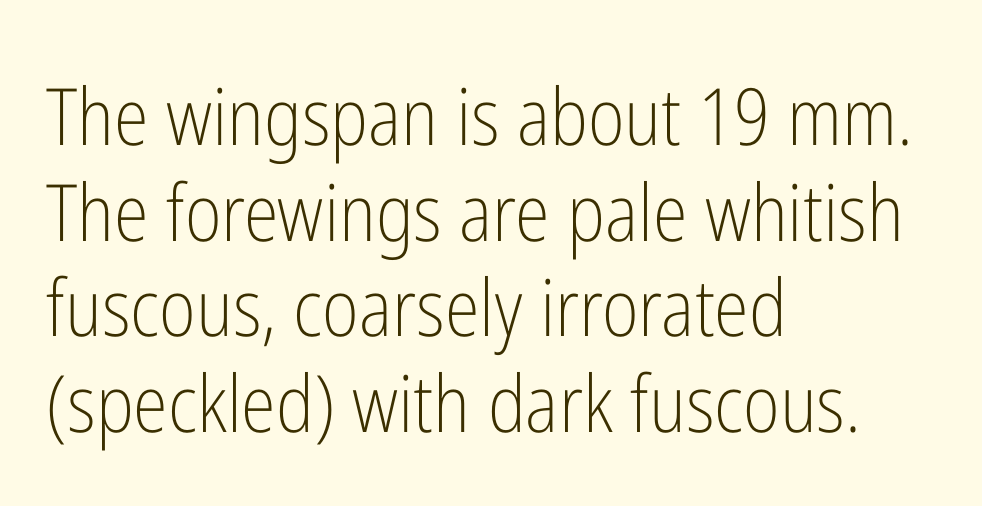
Q: Is the text bold? A: No.
Q: Is the text italic (slanted)? A: No, it is upright.
Q: Is the typeface a serif or a sans-serif typeface? A: Sans-serif.
Q: Is the text underlined? A: No.
Q: How is the paragraph aligned? A: Left-aligned.
Q: Is the spacing between letters normal or unusually wide? A: Normal.
Q: Width (condensed, normal, or wide)? A: Condensed.
Q: Stroke contrast? A: Low.
Q: x-height? A: Medium.
Q: Monospaced? A: No.
